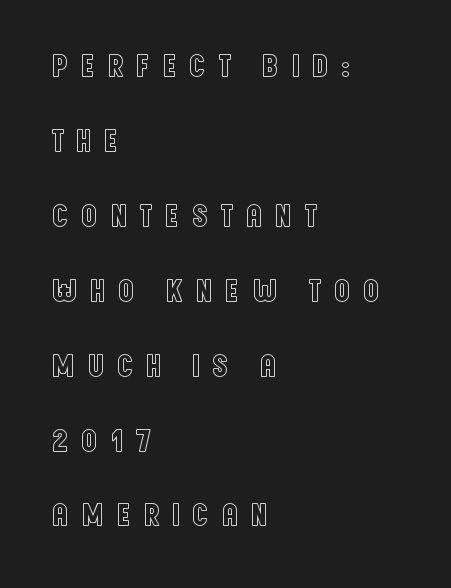
Q: Is the text italic (slanted)? A: No, it is upright.
Q: Is the text underlined? A: No.
Q: How is the paragraph aligned? A: Left-aligned.
Q: Is the spacing between letters normal or unusually wide? A: Unusually wide.
Q: Is the spacing between lines tight, normal or loose? A: Loose.
Q: Width (condensed, normal, or wide)? A: Condensed.
Q: x-height? A: Large.
Q: Monospaced? A: No.
